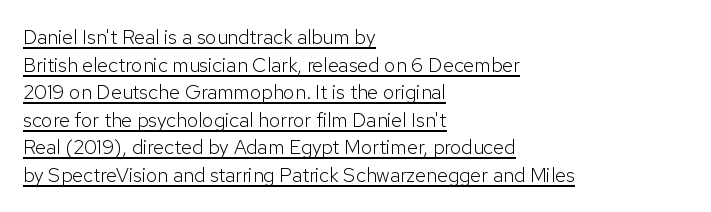
Nope, not italic — everything's standing straight. The strokes carry an ordinary text weight at most. In CSS terms this would be text-align: left. The letters sit at their default tracking, neither squeezed nor spread.
